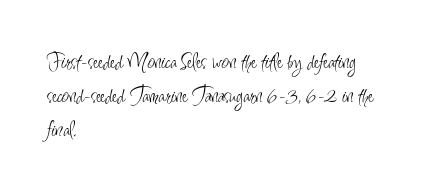
Just letters on the line, the space beneath them empty. The lines sit at an ordinary, default distance from one another. Reading down the block, your eye returns to a fixed left position each line. Think standard paragraph weight, or any step lighter than that.
